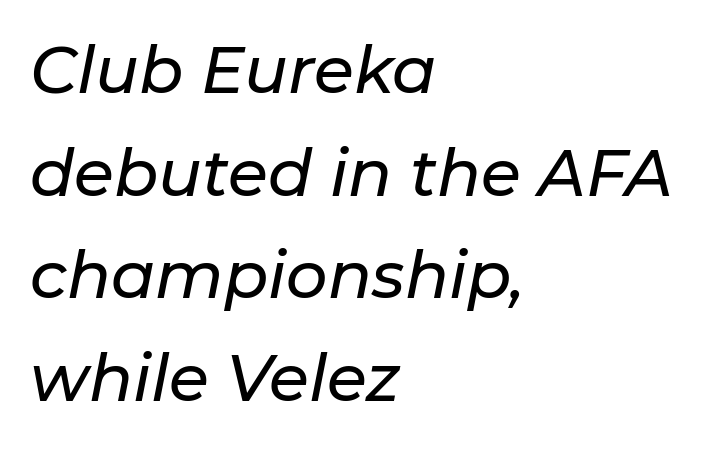
Q: Is the text italic (slanted)? A: Yes, it leans right by about 11 degrees.
Q: Is the text underlined? A: No.
Q: How is the paragraph aligned? A: Left-aligned.
Q: Is the spacing between letters normal or unusually wide? A: Normal.
Q: Is the spacing between lines tight, normal or loose? A: Normal.
Q: Width (condensed, normal, or wide)? A: Normal.
Q: Stroke contrast? A: Low.
Q: x-height? A: Medium.
Q: Monospaced? A: No.
